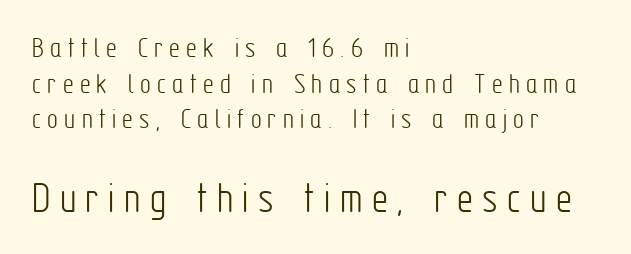
The image shows 45 px light, condensed sans-serif type, upright; set left-aligned, line spacing 1.19x, unusually wide letter spacing (+0.21 em), not underlined; the second (bottom) block is 1.5x larger; low stroke contrast and a medium x-height.
